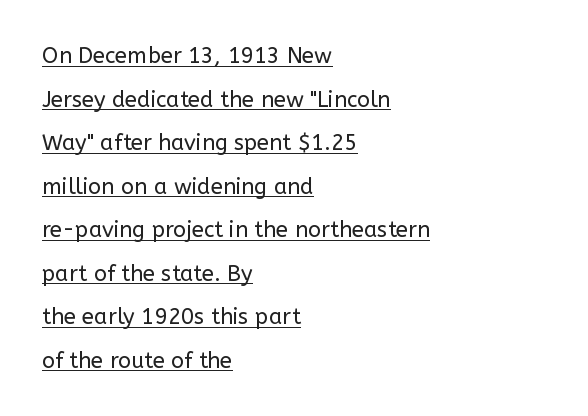
{"italic": "no", "bold": "no", "underline": "yes", "align": "left", "line_spacing": "loose", "line_spacing_ratio": 1.98, "letter_spacing": "normal", "letter_spacing_em": 0.0, "glyph_px": 22}
